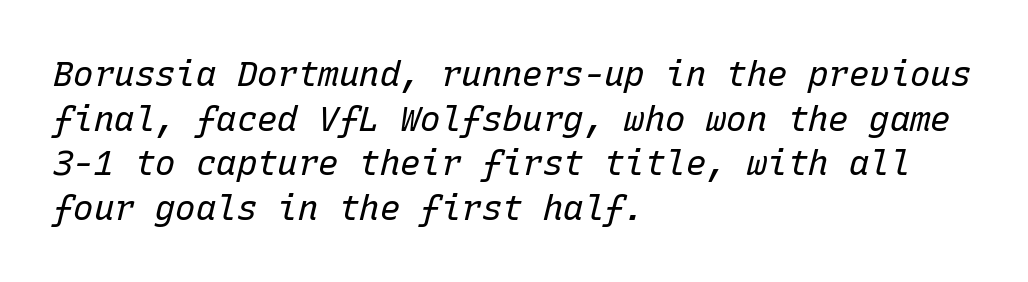
Q: Is the text bold? A: No.
Q: Is the text italic (slanted)? A: Yes, it leans right by about 15 degrees.
Q: Is the text underlined? A: No.
Q: How is the paragraph aligned? A: Left-aligned.
Q: Is the spacing between letters normal or unusually wide? A: Normal.
Q: Is the spacing between lines tight, normal or loose? A: Normal.
Q: Width (condensed, normal, or wide)? A: Normal.
Q: Stroke contrast? A: Low.
Q: x-height? A: Medium.
Q: Monospaced? A: Yes.
